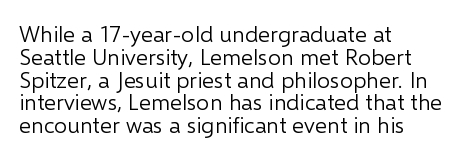
The image shows 23 px text type, upright; set left-aligned, tight line spacing (0.99x), normal letter spacing, not underlined.
